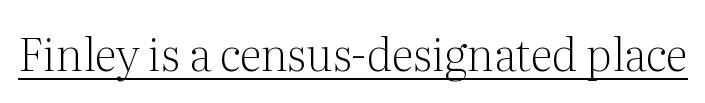
{"serif": "yes", "italic": "no", "bold": "no", "weight": "light", "width": "normal", "stroke_contrast": "medium", "x_height": "medium", "monospaced": "no", "underline": "yes", "letter_spacing": "normal", "letter_spacing_em": 0.0, "glyph_px": 45}
